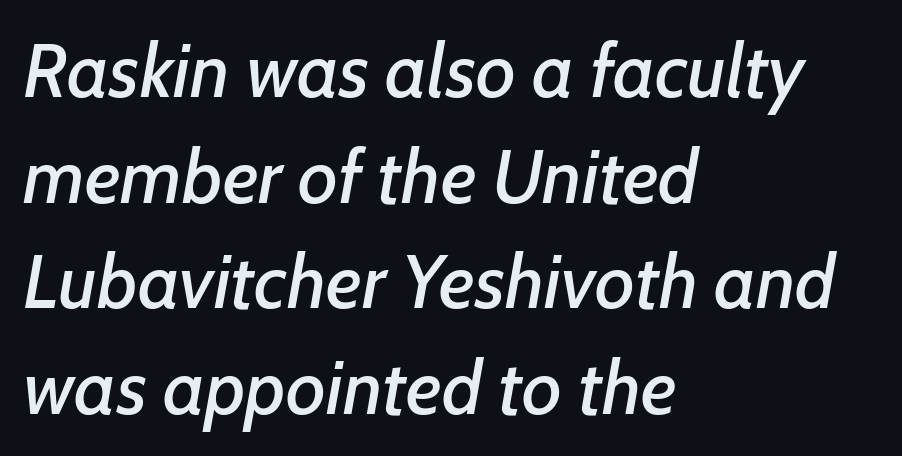
{"italic": "yes", "lean": "right", "slant_degrees": 7, "width": "normal", "stroke_contrast": "low", "x_height": "medium", "monospaced": "no", "underline": "no", "align": "left", "line_spacing": "normal", "line_spacing_ratio": 1.39, "letter_spacing": "normal", "letter_spacing_em": 0.0, "glyph_px": 76}
